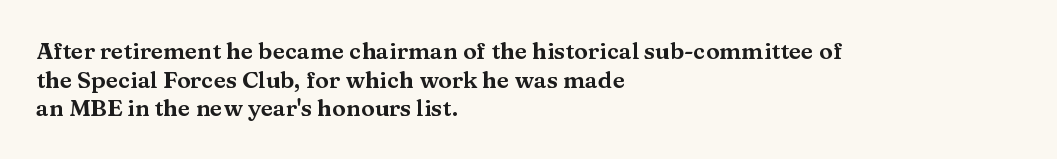
The image shows 23 px text type, upright; set left-aligned, normal line spacing (1.25x), normal letter spacing, not underlined.
